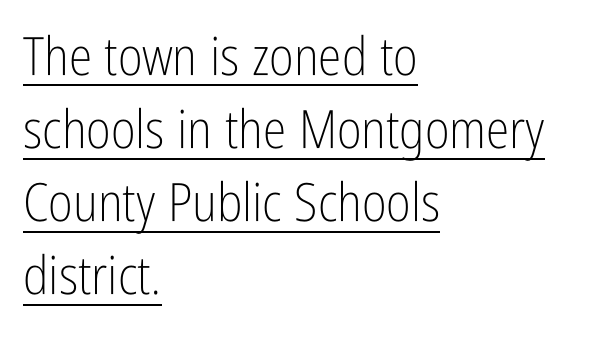
The image shows 53 px light, condensed sans-serif type, upright; set left-aligned, normal line spacing (1.38x), normal letter spacing, underlined; low stroke contrast and a medium x-height.
